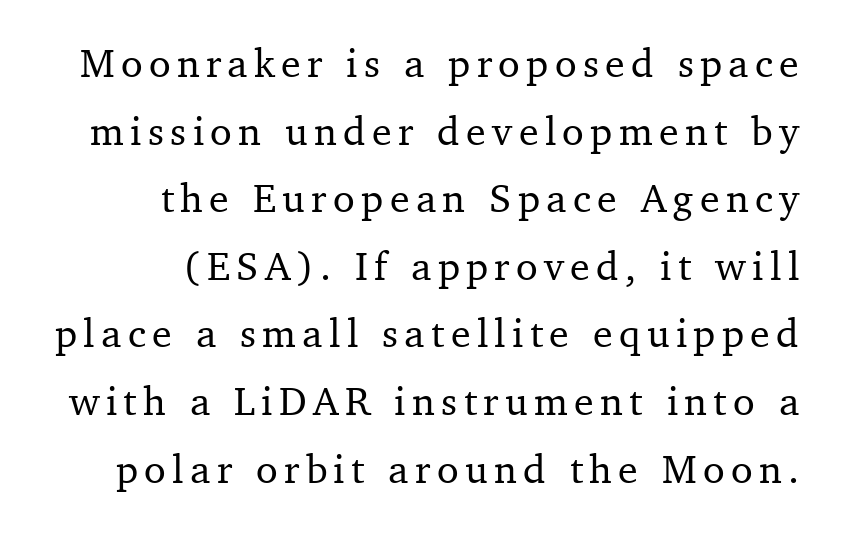
{"serif": "yes", "italic": "no", "width": "normal", "stroke_contrast": "medium", "x_height": "medium", "monospaced": "no", "underline": "no", "align": "right", "line_spacing": "normal", "line_spacing_ratio": 1.69, "glyph_px": 40}
